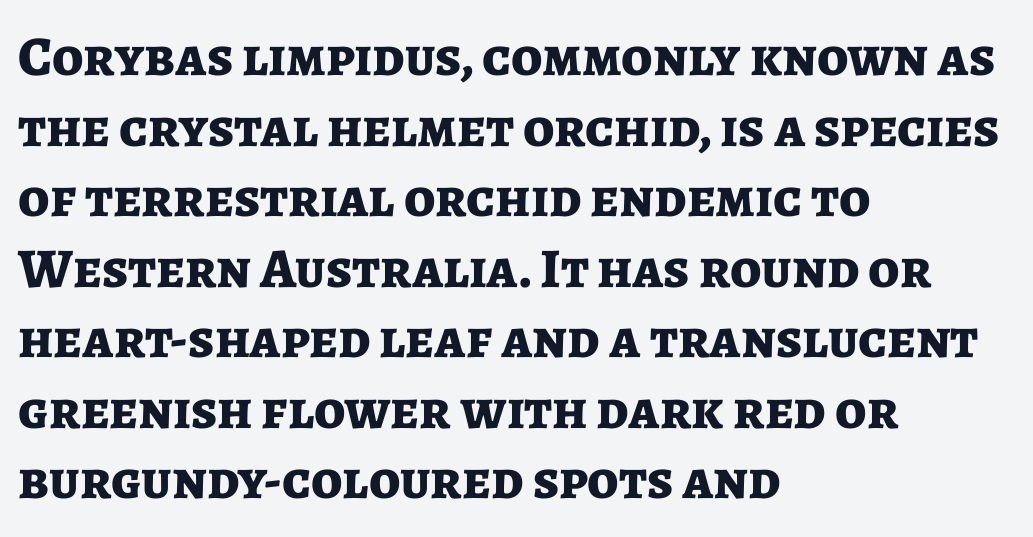
The image shows 56 px bold sans-serif type, upright; set left-aligned, normal line spacing (1.26x), normal letter spacing, not underlined; low stroke contrast and a medium x-height.
